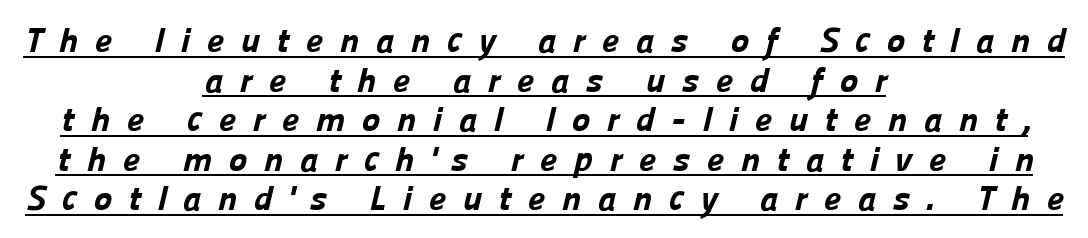
The image shows 35 px bold sans-serif type; set centered, tight line spacing (1.13x), unusually wide letter spacing (+0.47 em), underlined; low stroke contrast and a medium x-height.
